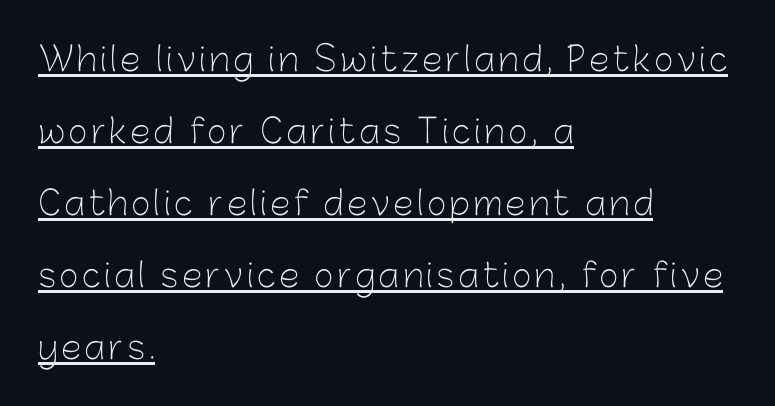
Q: Is the text bold? A: No.
Q: Is the text italic (slanted)? A: No, it is upright.
Q: Is the typeface a serif or a sans-serif typeface? A: Sans-serif.
Q: Is the text underlined? A: Yes.
Q: How is the paragraph aligned? A: Left-aligned.
Q: Is the spacing between lines tight, normal or loose? A: Loose.
Q: Width (condensed, normal, or wide)? A: Normal.
Q: Stroke contrast? A: Low.
Q: x-height? A: Medium.
Q: Monospaced? A: No.
